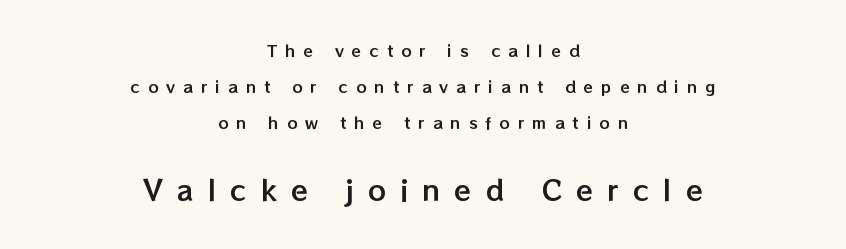
This sample is center-justified, so both line endings float freely. Compared with typical body copy, the letter spacing here is much looser. The axis of the letterforms is exactly vertical. Summary of vertical rhythm: relaxed, with wide interline spacing.
